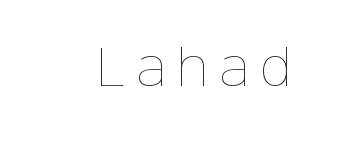
The image shows 47 px thin type, upright; set unusually wide letter spacing (+0.25 em), not underlined; low stroke contrast and a medium x-height.
